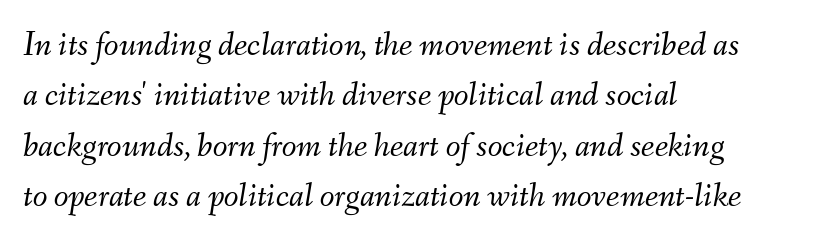
{"italic": "yes", "lean": "right", "slant_degrees": 9, "bold": "no", "weight": "light", "width": "normal", "stroke_contrast": "medium", "x_height": "small", "monospaced": "no", "underline": "no", "align": "left", "line_spacing": "normal", "line_spacing_ratio": 1.48, "letter_spacing": "normal", "letter_spacing_em": 0.0, "glyph_px": 34}
